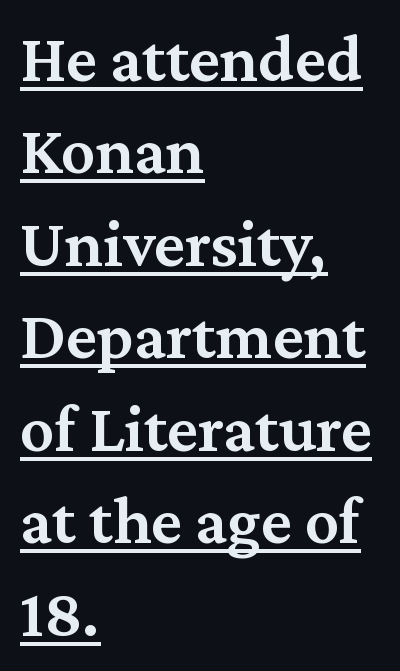
How heavy is the stroke? Medium-heavy — a semibold, shy of bold. The face used here is proportionally spaced, like ordinary book or web type. The block of text has a typical density, with ordinary space between rows. Serifs: yes, visible at the terminals of the letterforms. Inter-character spacing is left at the font's built-in metrics.
